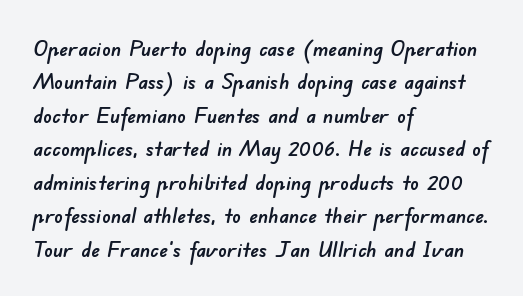
Q: Is the text underlined? A: No.
Q: How is the paragraph aligned? A: Left-aligned.
Q: Is the spacing between letters normal or unusually wide? A: Normal.
Q: Is the spacing between lines tight, normal or loose? A: Normal.
